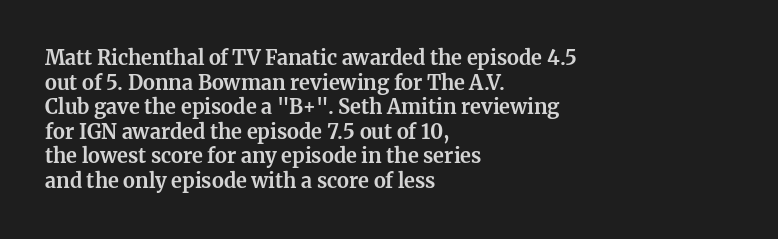
Q: Is the text bold? A: Yes.
Q: Is the text italic (slanted)? A: No, it is upright.
Q: Is the text underlined? A: No.
Q: How is the paragraph aligned? A: Left-aligned.
Q: Is the spacing between letters normal or unusually wide? A: Normal.
